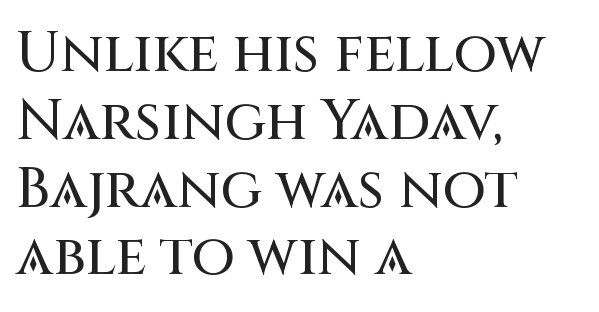
Q: Is the text italic (slanted)? A: No, it is upright.
Q: Is the typeface a serif or a sans-serif typeface? A: Sans-serif.
Q: Is the text underlined? A: No.
Q: How is the paragraph aligned? A: Left-aligned.
Q: Is the spacing between letters normal or unusually wide? A: Normal.
Q: Width (condensed, normal, or wide)? A: Normal.
Q: Stroke contrast? A: Medium.
Q: x-height? A: Large.
Q: Monospaced? A: No.
